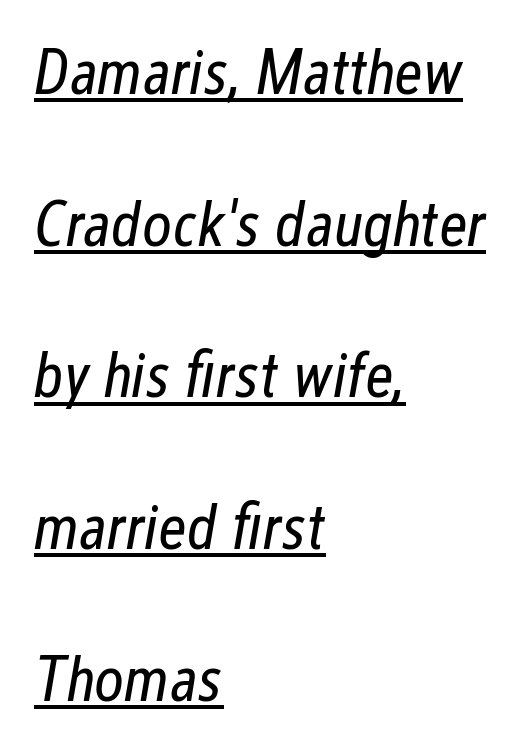
The block of text is sparse from top to bottom, with ample space between rows. In terms of letterspacing, this is plain default setting. The weight would be labelled regular, book, light, or lighter still. Emphasis is given by a line drawn under the lettering. When letters slant like this, we call the style italic.
